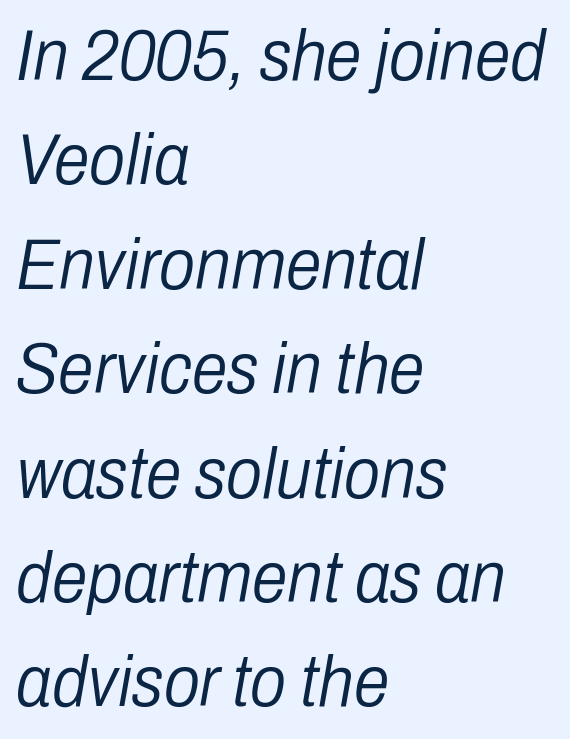
{"italic": "yes", "lean": "right", "slant_degrees": 10, "bold": "no", "weight": "light", "width": "condensed", "stroke_contrast": "low", "x_height": "medium", "monospaced": "no", "underline": "no", "align": "left", "line_spacing": "normal", "line_spacing_ratio": 1.45, "letter_spacing": "normal", "letter_spacing_em": 0.0, "glyph_px": 72}
